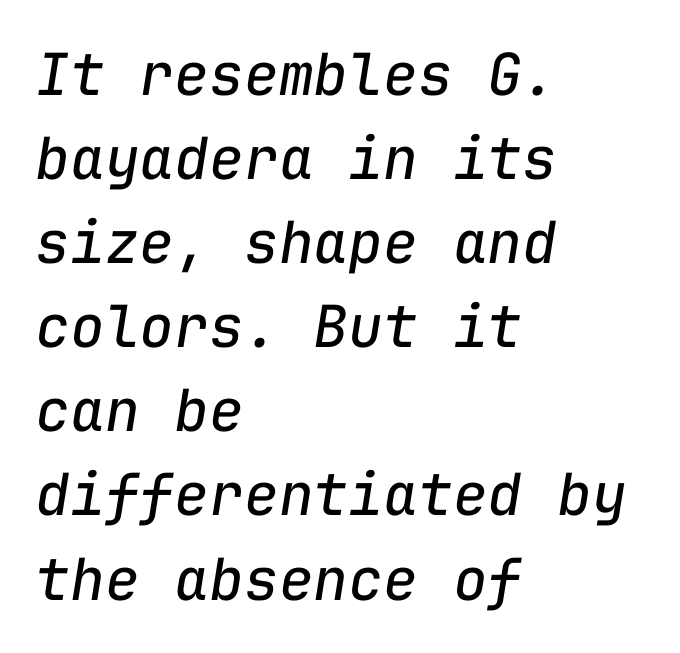
The image shows 58 px regular-weight type, italic (leaning right), monospaced; set left-aligned, normal line spacing (1.45x), normal letter spacing, not underlined; low stroke contrast and a medium x-height.
